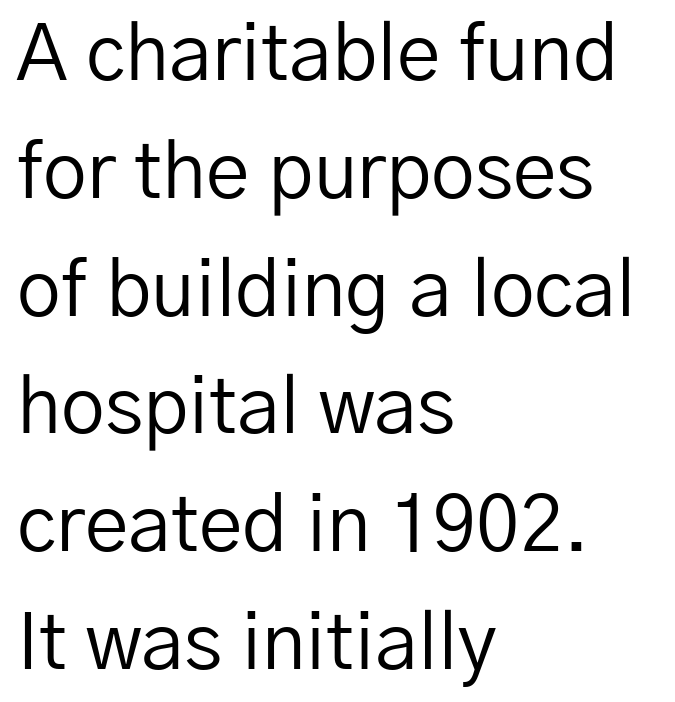
Q: Is the text bold? A: No.
Q: Is the text italic (slanted)? A: No, it is upright.
Q: Is the typeface a serif or a sans-serif typeface? A: Sans-serif.
Q: Is the text underlined? A: No.
Q: How is the paragraph aligned? A: Left-aligned.
Q: Is the spacing between letters normal or unusually wide? A: Normal.
Q: Is the spacing between lines tight, normal or loose? A: Normal.
Q: Width (condensed, normal, or wide)? A: Normal.
Q: Stroke contrast? A: Low.
Q: x-height? A: Medium.
Q: Monospaced? A: No.
